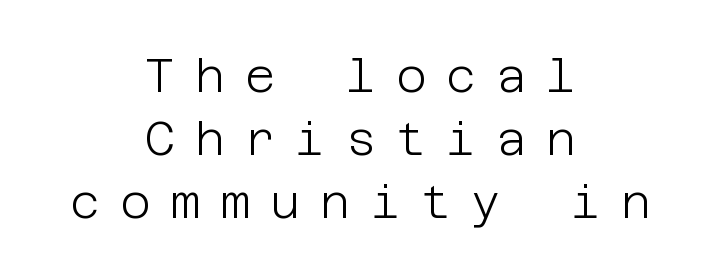
The image shows 46 px light sans-serif type, upright; set centered, normal line spacing (1.37x), unusually wide letter spacing (+0.44 em), not underlined; low stroke contrast and a large x-height.
